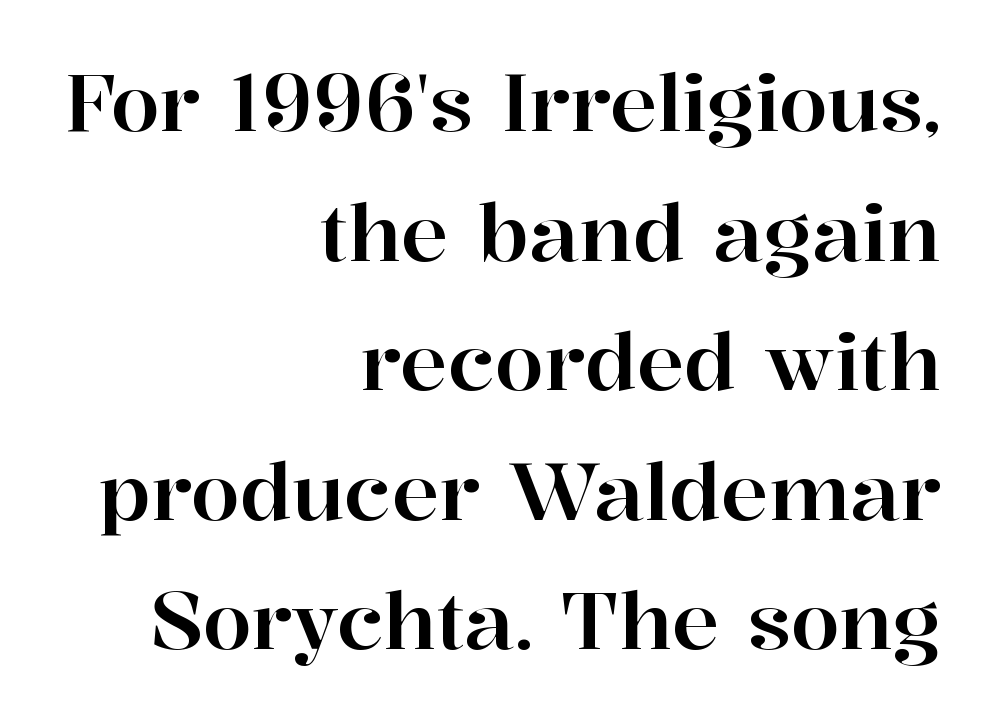
{"serif": "yes", "italic": "no", "width": "normal", "stroke_contrast": "high", "x_height": "medium", "monospaced": "no", "underline": "no", "align": "right", "line_spacing": "normal", "line_spacing_ratio": 1.64, "letter_spacing": "normal", "letter_spacing_em": 0.0, "glyph_px": 79}
